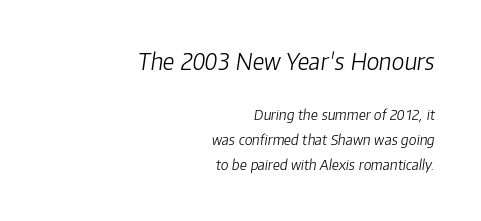
Line endings align vertically; line beginnings do not. In terms of posture, this sample is oblique. If you squint, the top block still reads clearly — it's the larger of the two. Any mark beneath the type? The region is blank.
